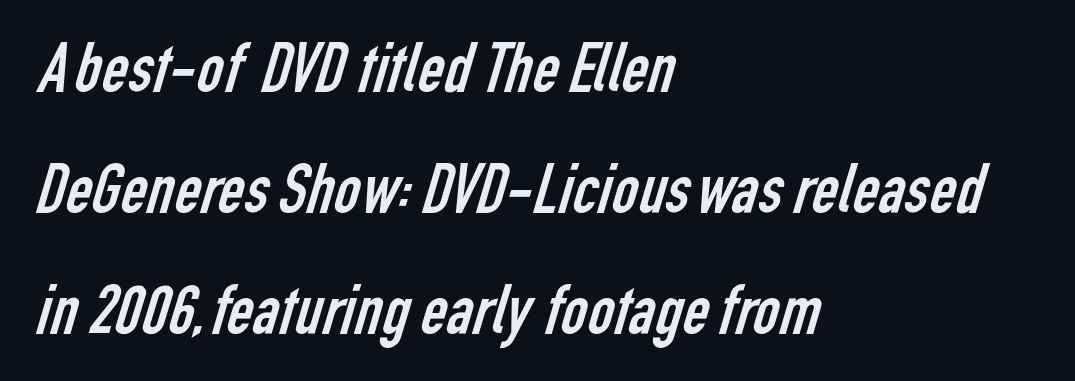
{"serif": "no", "bold": "no", "weight": "regular", "width": "condensed", "stroke_contrast": "low", "x_height": "medium", "monospaced": "no", "underline": "no", "align": "left", "line_spacing": "normal", "line_spacing_ratio": 1.68, "letter_spacing": "normal", "letter_spacing_em": 0.0, "glyph_px": 72}
